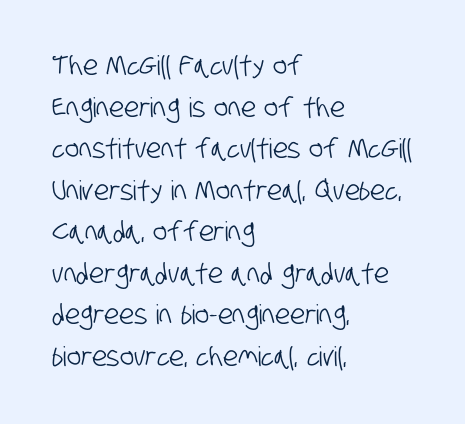
Does the leading feel generous? No, just average. The lines in this sample share a left origin and differ only in where they stop. The specimen omits any rule beneath the text block's lines. The horizontal fit of the characters is conventional and even.
